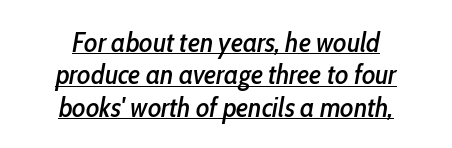
Q: Is the text italic (slanted)? A: Yes, it leans right by about 10 degrees.
Q: Is the text underlined? A: Yes.
Q: How is the paragraph aligned? A: Centered.
Q: Is the spacing between letters normal or unusually wide? A: Normal.
Q: Width (condensed, normal, or wide)? A: Condensed.
Q: Stroke contrast? A: Low.
Q: x-height? A: Medium.
Q: Monospaced? A: No.
